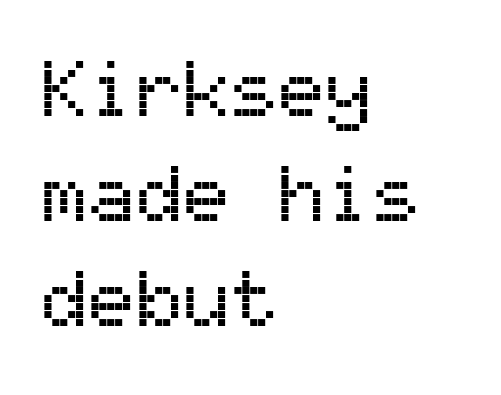
{"serif": "no", "italic": "no", "width": "normal", "stroke_contrast": "medium", "x_height": "medium", "monospaced": "yes", "underline": "no", "align": "left", "line_spacing": "normal", "line_spacing_ratio": 1.33, "letter_spacing": "normal", "letter_spacing_em": 0.0, "glyph_px": 79}
